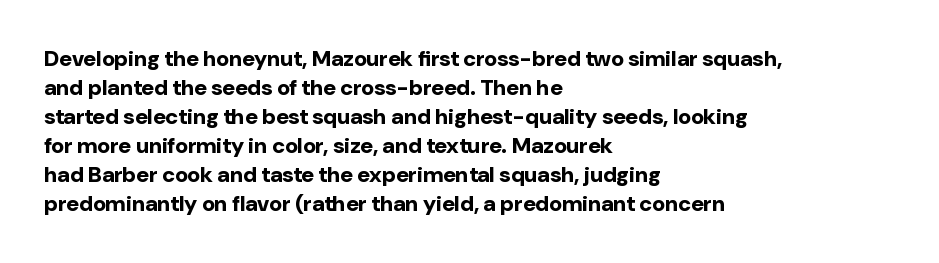
I'd describe the lettering as bold — thick and assertive. Line starts are locked; line ends wander. Nope, not italic — everything's standing straight. Only glyphs here, with clear space below each row.
